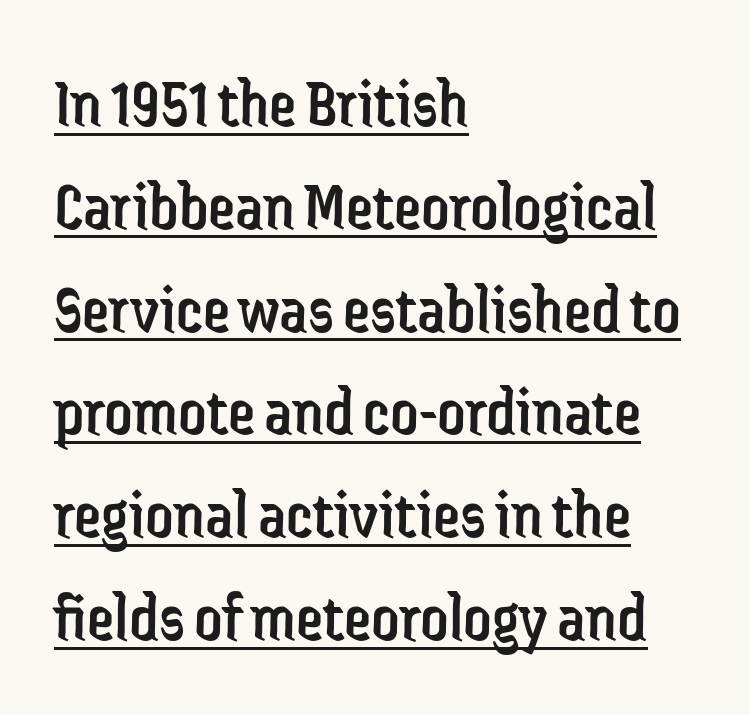
Varying glyph widths throughout — classic text-font behaviour. Default kerning and tracking; the words read as compact shapes. The rendering uses the underline text-decoration. The axis of the letterforms is exactly vertical. In terms of letterform style, serifs are entirely absent. Weight: not bold — regular or lighter.
